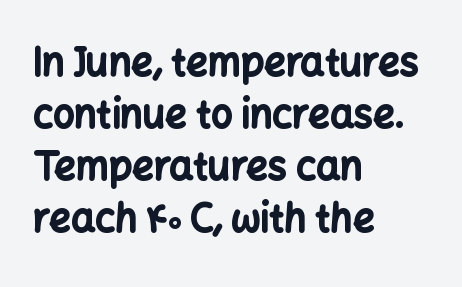
All the whitespace from short lines collects on the right. Quick note: not italic, upright. Chunky letters — that's bold for sure. Spacing verdict: proportional, widths tailored to each character. The block of text has a typical density, with ordinary space between rows. Serif or sans? Sans — the stroke terminals are bare.
